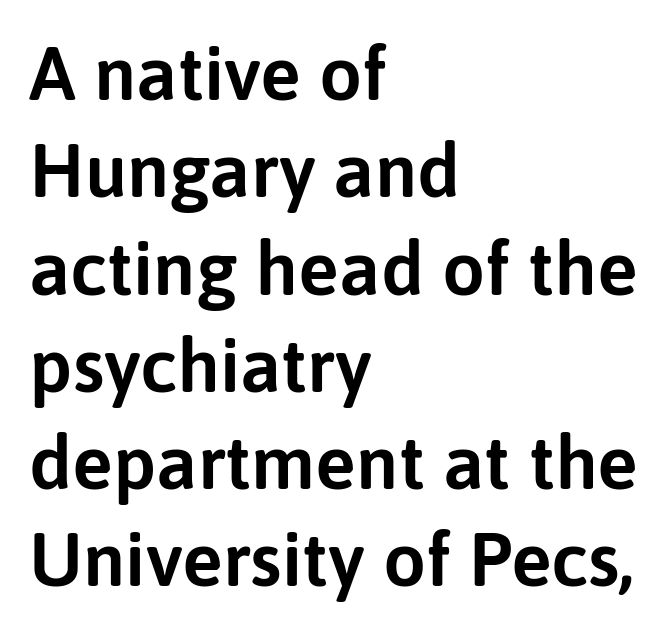
{"serif": "no", "italic": "no", "width": "normal", "stroke_contrast": "low", "x_height": "medium", "monospaced": "no", "underline": "no", "align": "left", "line_spacing": "normal", "line_spacing_ratio": 1.28, "letter_spacing": "normal", "letter_spacing_em": 0.0, "glyph_px": 76}
